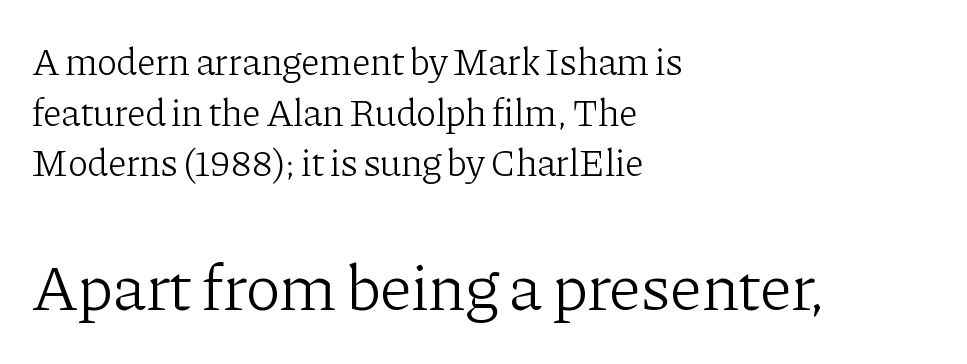
{"serif": "yes", "italic": "no", "bold": "no", "weight": "light", "width": "normal", "stroke_contrast": "low", "x_height": "medium", "monospaced": "no", "underline": "no", "align": "left", "line_spacing": "normal", "line_spacing_ratio": 1.33, "letter_spacing": "normal", "letter_spacing_em": 0.0, "larger_block": "second", "size_ratio": 1.74, "glyph_px": 66}
